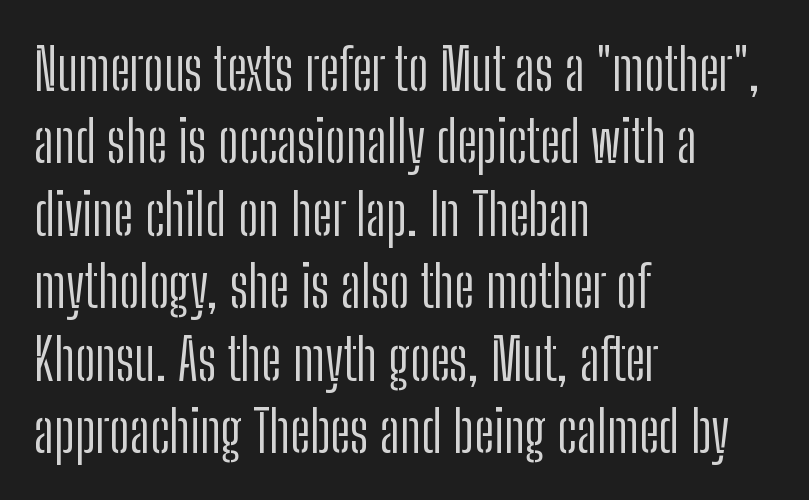
Q: Is the text bold? A: No.
Q: Is the text italic (slanted)? A: No, it is upright.
Q: Is the typeface a serif or a sans-serif typeface? A: Sans-serif.
Q: Is the text underlined? A: No.
Q: How is the paragraph aligned? A: Left-aligned.
Q: Is the spacing between letters normal or unusually wide? A: Normal.
Q: Is the spacing between lines tight, normal or loose? A: Normal.
Q: Width (condensed, normal, or wide)? A: Condensed.
Q: Stroke contrast? A: Low.
Q: x-height? A: Medium.
Q: Monospaced? A: No.
